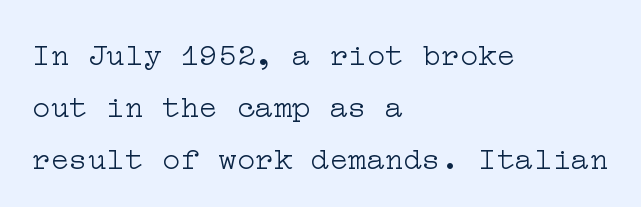
{"serif": "yes", "italic": "no", "bold": "no", "weight": "light", "width": "wide", "stroke_contrast": "low", "x_height": "medium", "underline": "no", "align": "left", "line_spacing": "normal", "line_spacing_ratio": 1.68, "letter_spacing": "normal", "letter_spacing_em": 0.0, "glyph_px": 31}
